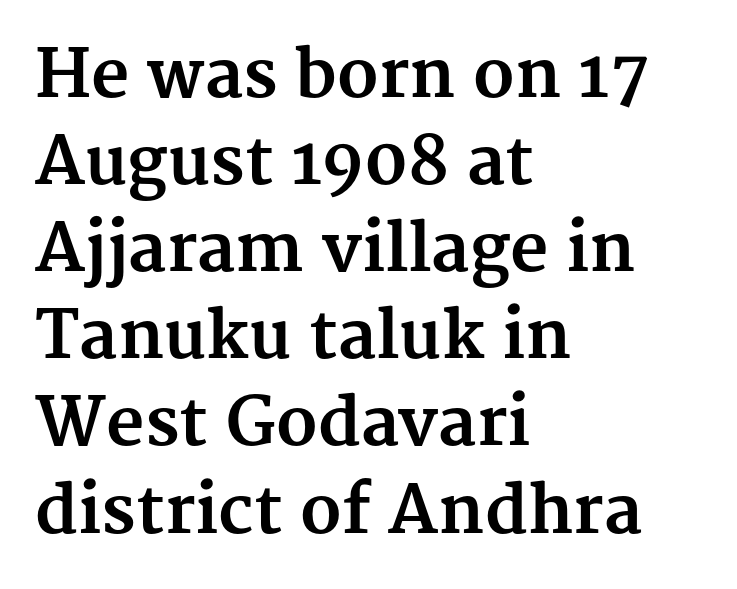
The image shows 66 px bold serif type, upright; set left-aligned, normal line spacing (1.32x), normal letter spacing, not underlined; medium stroke contrast and a medium x-height.
